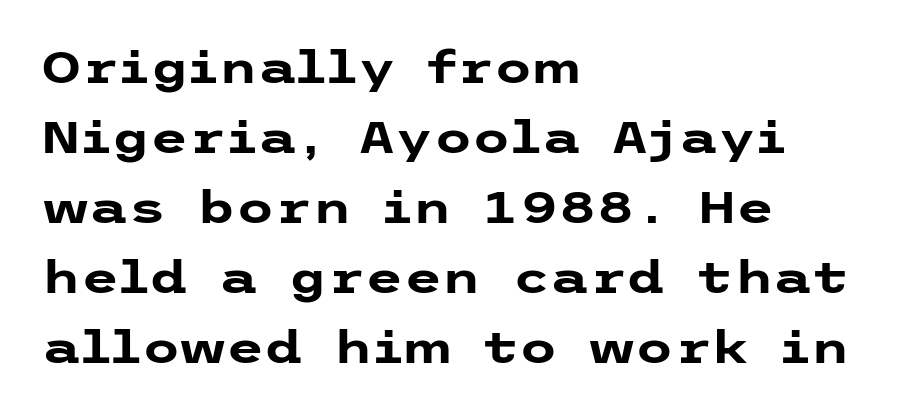
The image shows 44 px heavy, wide sans-serif type, upright; set left-aligned, normal line spacing (1.59x), normal letter spacing, not underlined; low stroke contrast and a medium x-height.
